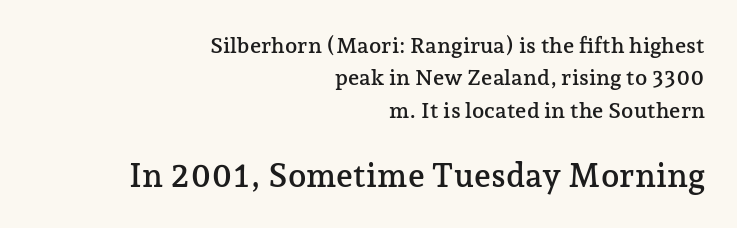
{"serif": "yes", "italic": "no", "width": "normal", "stroke_contrast": "low", "x_height": "medium", "monospaced": "no", "underline": "no", "align": "right", "line_spacing": "normal", "line_spacing_ratio": 1.47, "letter_spacing": "normal", "letter_spacing_em": 0.0, "larger_block": "second", "size_ratio": 1.5, "glyph_px": 33}
